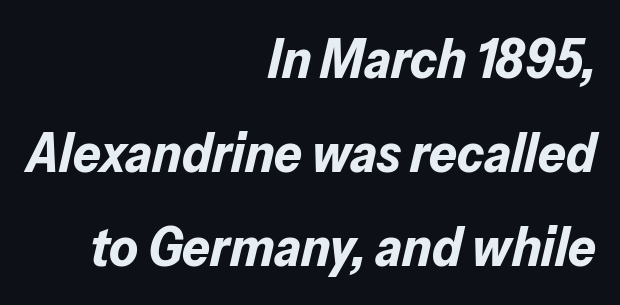
Q: Is the text bold? A: Yes.
Q: Is the text italic (slanted)? A: Yes, it leans right by about 13 degrees.
Q: Is the text underlined? A: No.
Q: How is the paragraph aligned? A: Right-aligned.
Q: Is the spacing between letters normal or unusually wide? A: Normal.
Q: Width (condensed, normal, or wide)? A: Normal.
Q: Stroke contrast? A: Low.
Q: x-height? A: Medium.
Q: Monospaced? A: No.
